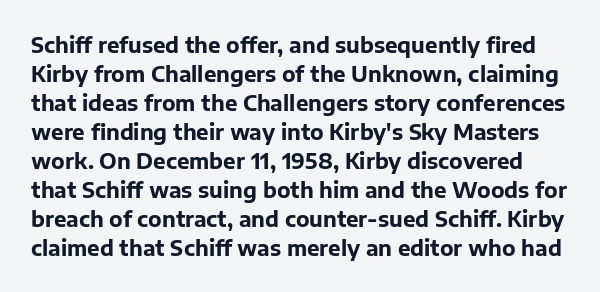
The image shows 21 px bold type, upright; set normal line spacing (1.38x), normal letter spacing, not underlined.
